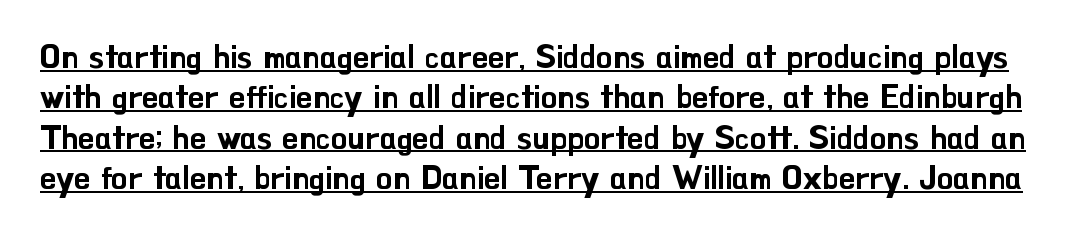
The image shows 32 px sans-serif type, upright; set normal line spacing (1.26x), normal letter spacing, underlined; low stroke contrast and a small x-height.
